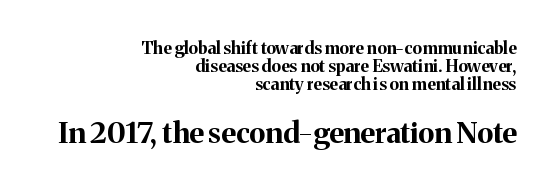
{"serif": "yes", "italic": "no", "bold": "yes", "weight": "bold", "width": "normal", "stroke_contrast": "medium", "x_height": "medium", "monospaced": "no", "underline": "no", "align": "right", "line_spacing": "tight", "line_spacing_ratio": 1.06, "letter_spacing": "normal", "letter_spacing_em": 0.0, "larger_block": "second", "size_ratio": 1.71, "glyph_px": 29}
